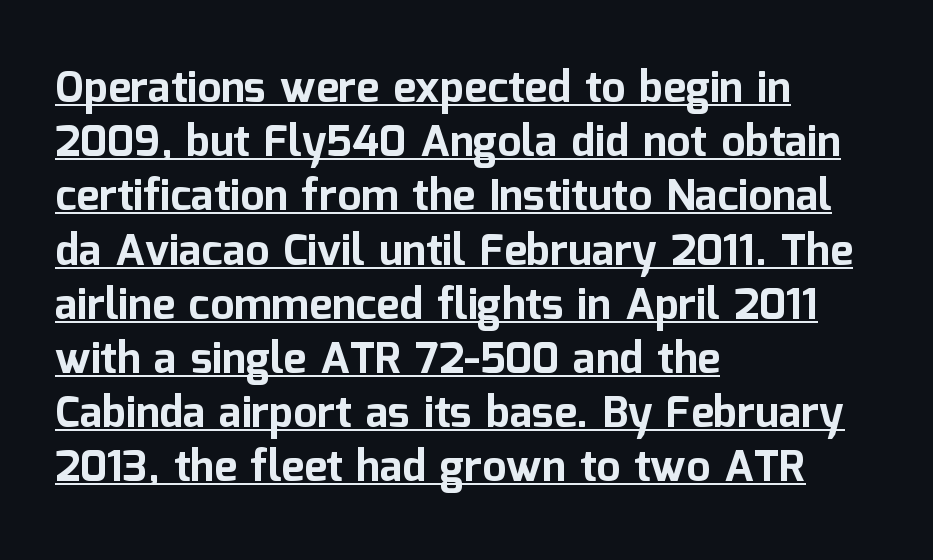
{"serif": "no", "italic": "no", "bold": "yes", "weight": "bold", "width": "normal", "stroke_contrast": "low", "x_height": "medium", "monospaced": "no", "underline": "yes", "align": "left", "line_spacing": "normal", "line_spacing_ratio": 1.26, "letter_spacing": "normal", "letter_spacing_em": 0.0, "glyph_px": 43}
